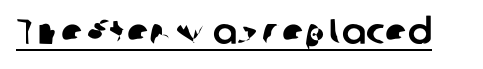
The image shows 36 px sans-serif type; set normal letter spacing, underlined; low stroke contrast and a medium x-height.
